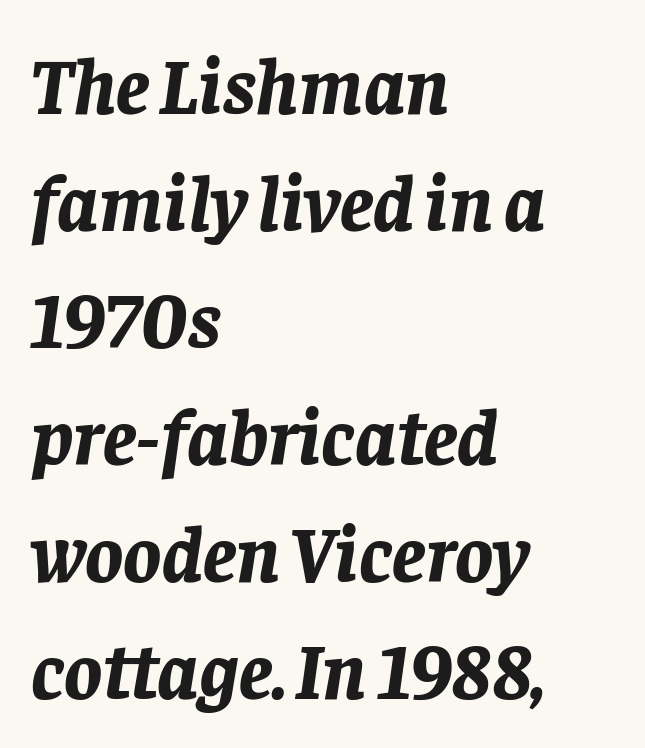
Q: Is the text bold? A: Yes.
Q: Is the text italic (slanted)? A: Yes, it leans right by about 8 degrees.
Q: Is the text underlined? A: No.
Q: How is the paragraph aligned? A: Left-aligned.
Q: Is the spacing between letters normal or unusually wide? A: Normal.
Q: Is the spacing between lines tight, normal or loose? A: Normal.
Q: Width (condensed, normal, or wide)? A: Normal.
Q: Stroke contrast? A: Low.
Q: x-height? A: Large.
Q: Monospaced? A: No.
